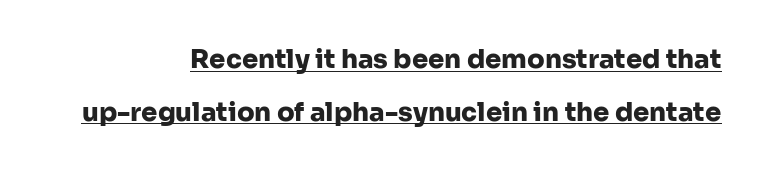
Q: Is the text bold? A: Yes.
Q: Is the text italic (slanted)? A: No, it is upright.
Q: Is the text underlined? A: Yes.
Q: How is the paragraph aligned? A: Right-aligned.
Q: Is the spacing between letters normal or unusually wide? A: Normal.
Q: Is the spacing between lines tight, normal or loose? A: Loose.
